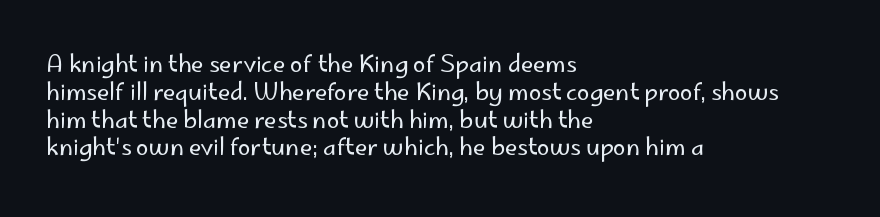
Italic: no, the glyphs are upright roman. Typeset ragged right — the left edge is the straight one. The gaps between neighbouring characters are ordinary and unremarkable. No letter is thick-stroked: the sample isn't bold. Lines of text with bare space underneath.
